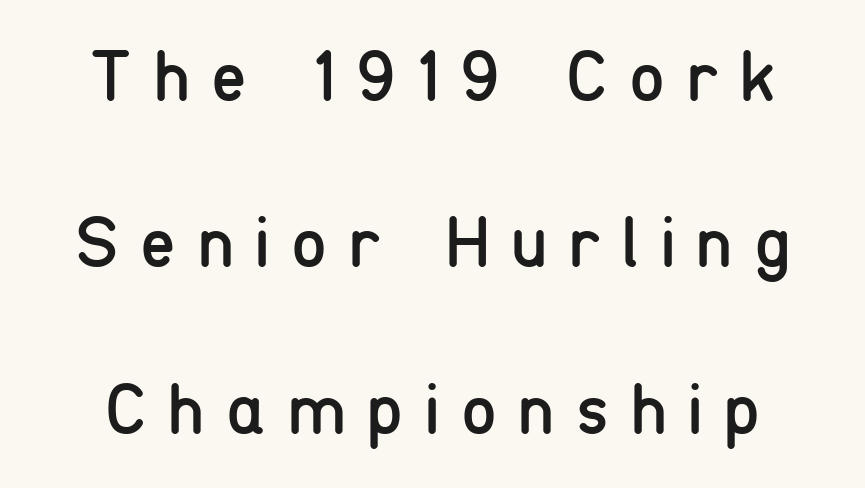
Type without underlining. Characters remain perfectly vertical along every line. Unlike a traditional serif, this face leaves its strokes unadorned. Inter-character spacing is expanded well beyond the font's built-in metrics. Letters have the restrained weight of plain body copy at most. You could not count columns in this text — the font is proportionally spaced.
